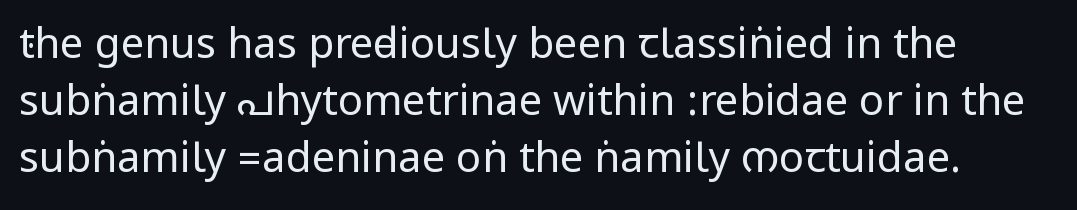
This is the regular roman posture of the typeface. The typesetting does not lean heavy: it is not bold. Nobody touched the tracking dial on this one. The zone under the glyphs is completely vacant. Is this a sans? Yes — the strokes have no serifs. Line spacing here is normal.
